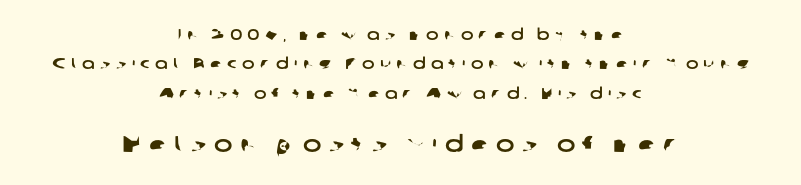
{"underline": "no", "align": "center", "line_spacing": "loose", "line_spacing_ratio": 1.96, "letter_spacing": "wide", "letter_spacing_em": 0.36, "larger_block": "second", "size_ratio": 1.47, "glyph_px": 22}
